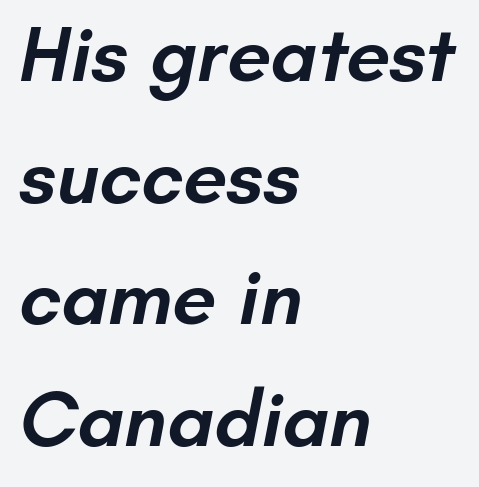
{"serif": "no", "bold": "semi", "weight": "semibold", "width": "normal", "stroke_contrast": "low", "x_height": "small", "monospaced": "no", "underline": "no", "align": "left", "line_spacing": "normal", "line_spacing_ratio": 1.54, "letter_spacing": "normal", "letter_spacing_em": 0.0, "glyph_px": 79}
